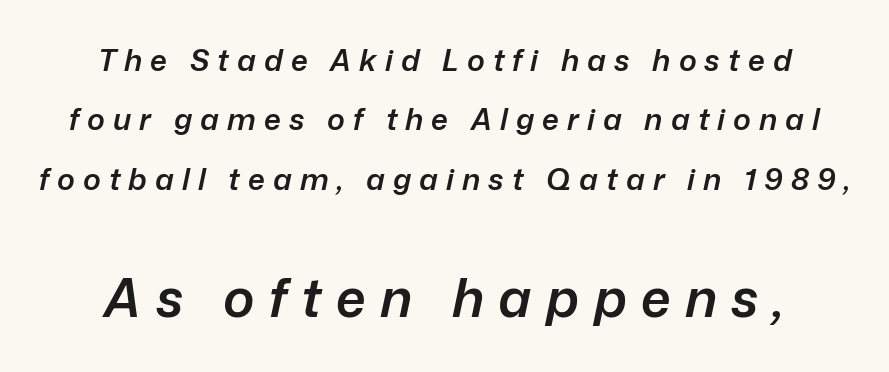
The image shows 53 px semibold type, italic (leaning right); set loose line spacing (1.98x), unusually wide letter spacing (+0.27 em), not underlined; the second (bottom) block is 1.77x larger; low stroke contrast and a medium x-height.
